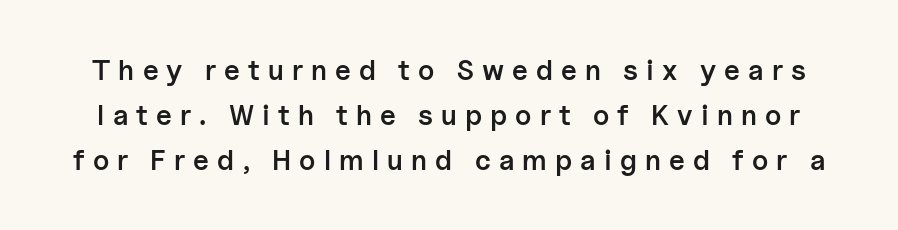
The lines sit at an ordinary, default distance from one another. The face used here is proportionally spaced, like ordinary book or web type. Stroke terminals: plain, sans-serif. Firm but not heavy-handed strokes: this text is semibold.
